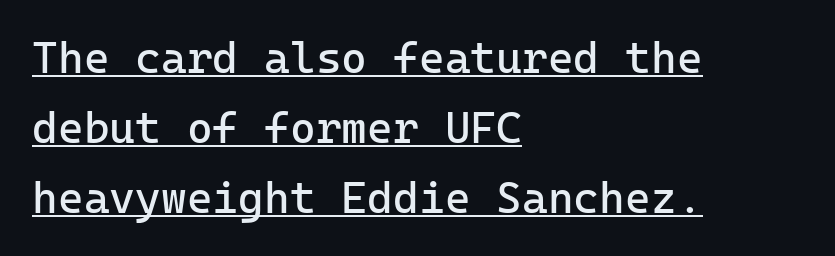
Q: Is the text bold? A: No.
Q: Is the text italic (slanted)? A: No, it is upright.
Q: Is the typeface a serif or a sans-serif typeface? A: Sans-serif.
Q: Is the text underlined? A: Yes.
Q: How is the paragraph aligned? A: Left-aligned.
Q: Is the spacing between letters normal or unusually wide? A: Normal.
Q: Is the spacing between lines tight, normal or loose? A: Normal.
Q: Width (condensed, normal, or wide)? A: Normal.
Q: Stroke contrast? A: Low.
Q: x-height? A: Medium.
